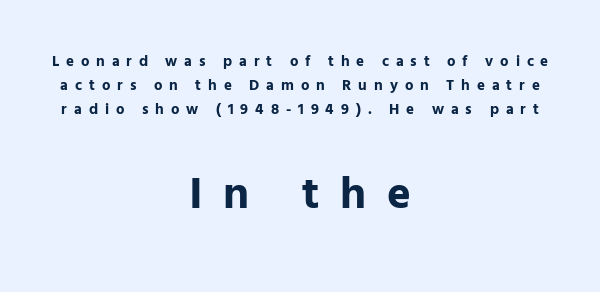
The image shows 45 px bold sans-serif type, upright; set centered, normal line spacing (1.59x), unusually wide letter spacing (+0.46 em), not underlined; the second (bottom) block is 3.0x larger; low stroke contrast and a medium x-height.
